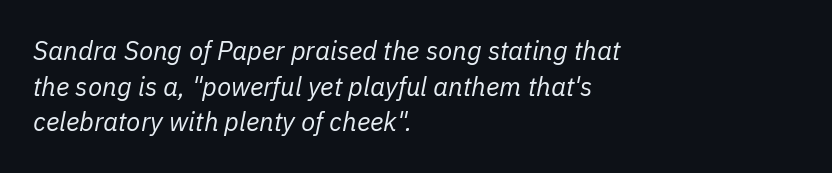
Q: Is the text bold? A: No.
Q: Is the text italic (slanted)? A: Yes, it leans right by about 11 degrees.
Q: Is the text underlined? A: No.
Q: How is the paragraph aligned? A: Left-aligned.
Q: Is the spacing between letters normal or unusually wide? A: Normal.
Q: Is the spacing between lines tight, normal or loose? A: Normal.
